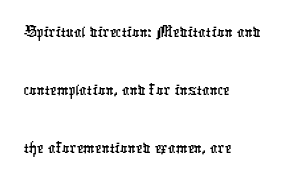
{"serif": "no", "width": "condensed", "stroke_contrast": "low", "x_height": "medium", "monospaced": "no", "underline": "no", "align": "left", "line_spacing": "normal", "line_spacing_ratio": 1.57, "letter_spacing": "normal", "letter_spacing_em": 0.0, "glyph_px": 37}
